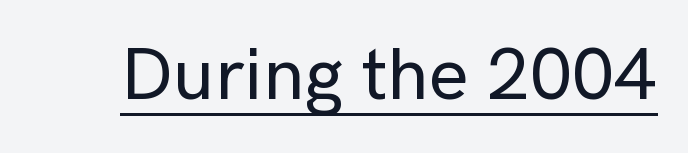
{"serif": "no", "italic": "no", "width": "normal", "stroke_contrast": "low", "x_height": "medium", "monospaced": "no", "underline": "yes", "letter_spacing": "normal", "letter_spacing_em": 0.0, "glyph_px": 75}
